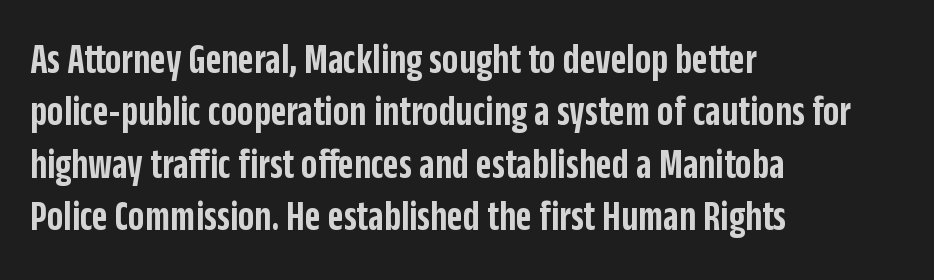
{"serif": "no", "italic": "no", "bold": "semi", "weight": "semibold", "width": "condensed", "stroke_contrast": "low", "x_height": "large", "monospaced": "no", "underline": "no", "align": "left", "line_spacing_ratio": 1.22, "letter_spacing": "normal", "letter_spacing_em": 0.0, "glyph_px": 43}
